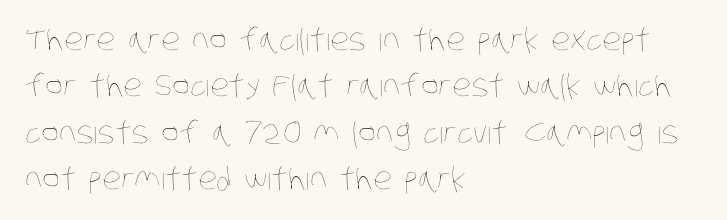
Alignment: flush left. Nobody touched the tracking dial on this one. Bold? No — there's no thickening of the strokes. Descenders are the only things crossing below the line.
